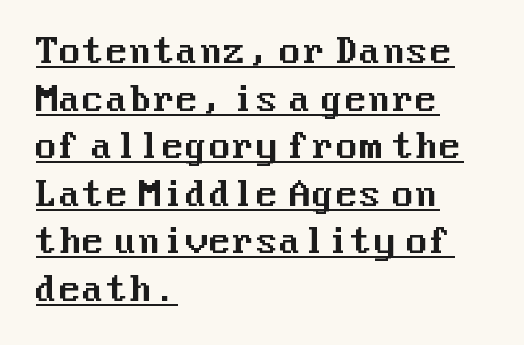
{"serif": "no", "italic": "no", "width": "normal", "stroke_contrast": "medium", "x_height": "medium", "underline": "yes", "align": "left", "line_spacing": "normal", "line_spacing_ratio": 1.4, "letter_spacing": "normal", "letter_spacing_em": 0.0, "glyph_px": 34}
